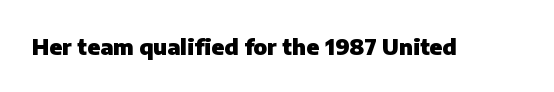
Q: Is the text bold? A: Yes.
Q: Is the text italic (slanted)? A: No, it is upright.
Q: Is the text underlined? A: No.
Q: Is the spacing between letters normal or unusually wide? A: Normal.
